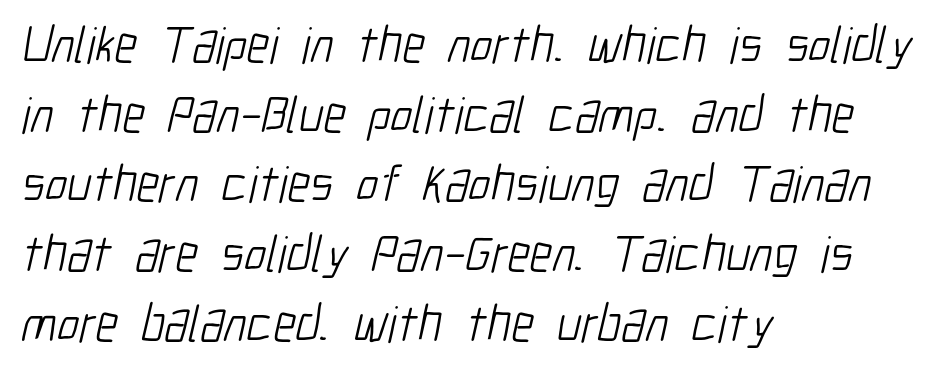
The image shows 52 px light, condensed sans-serif type; set left-aligned, normal line spacing (1.34x), normal letter spacing, not underlined; low stroke contrast and a medium x-height.
